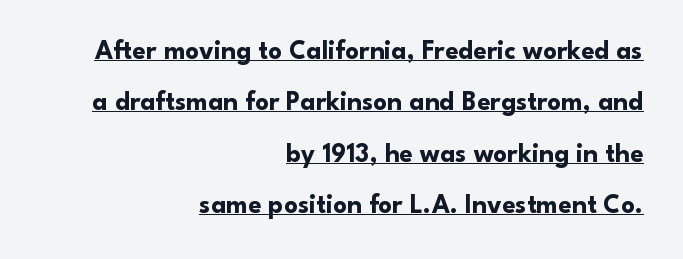
Q: Is the text bold? A: Yes.
Q: Is the text italic (slanted)? A: No, it is upright.
Q: Is the text underlined? A: Yes.
Q: How is the paragraph aligned? A: Right-aligned.
Q: Is the spacing between letters normal or unusually wide? A: Normal.
Q: Is the spacing between lines tight, normal or loose? A: Loose.
